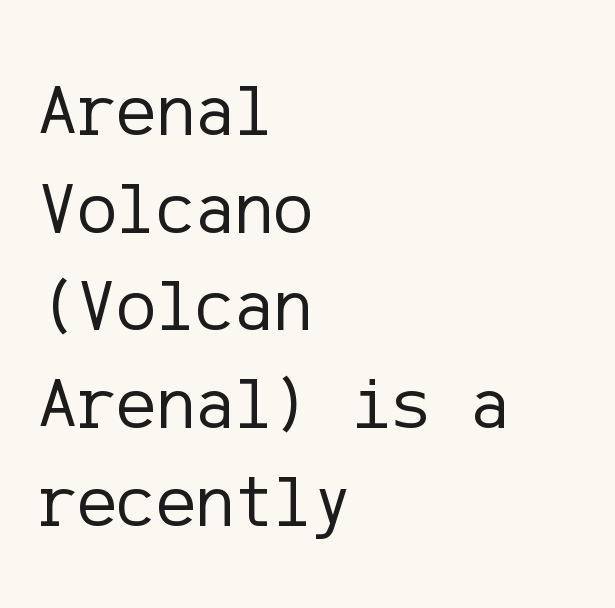
{"serif": "no", "italic": "no", "bold": "no", "weight": "regular", "width": "normal", "stroke_contrast": "low", "x_height": "medium", "underline": "no", "align": "left", "line_spacing": "normal", "line_spacing_ratio": 1.32, "letter_spacing": "normal", "letter_spacing_em": 0.0, "glyph_px": 74}
